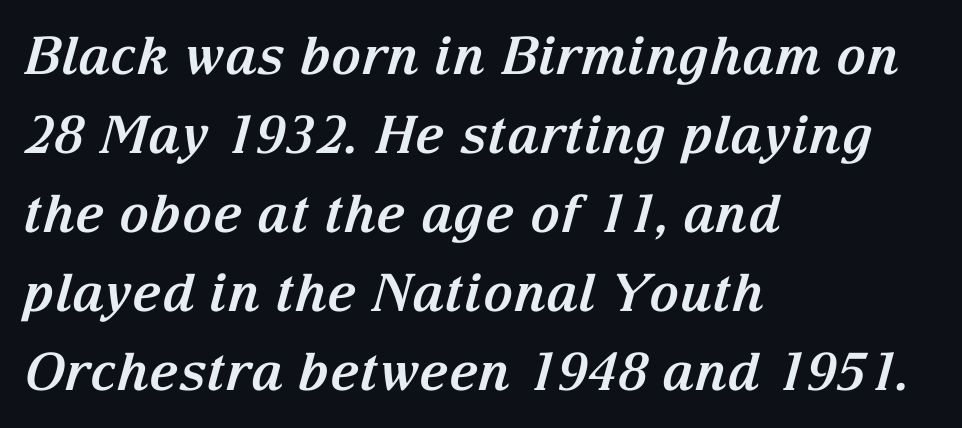
You can tell from the footed stems that serif type was used. Every row of glyphs begins at an identical x-position on the left. Descenders hang freely into open space. Bold? Absolutely — the strokes are thick and heavy. These lines are rendered in a variable-pitch font. How are the letters spaced? Ordinarily, with no added tracking.
